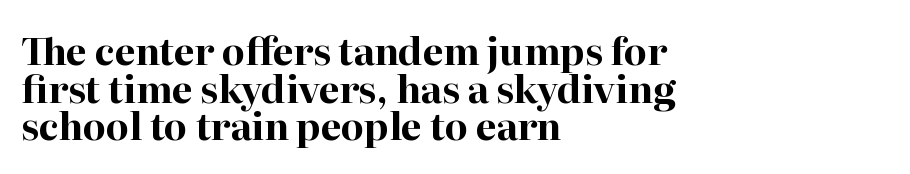
{"serif": "yes", "italic": "no", "bold": "yes", "weight": "bold", "width": "normal", "stroke_contrast": "high", "x_height": "medium", "monospaced": "no", "underline": "no", "align": "left", "line_spacing": "tight", "line_spacing_ratio": 1.02, "letter_spacing": "normal", "letter_spacing_em": 0.0, "glyph_px": 37}
